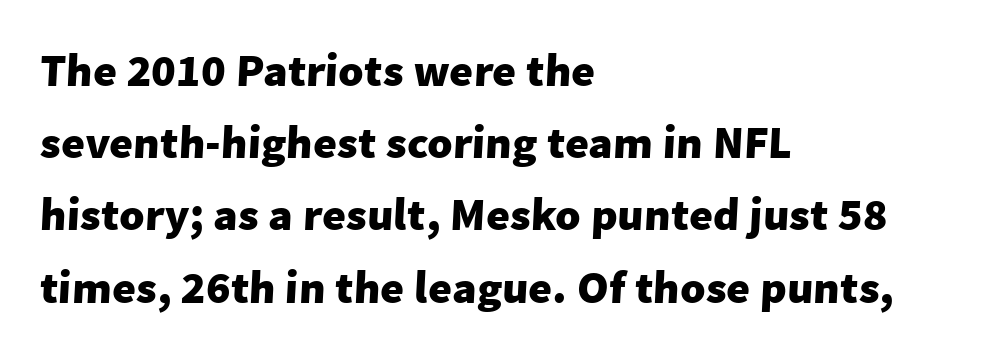
The image shows 46 px heavy sans-serif type; set left-aligned, normal line spacing (1.57x), normal letter spacing, not underlined; low stroke contrast and a medium x-height.
